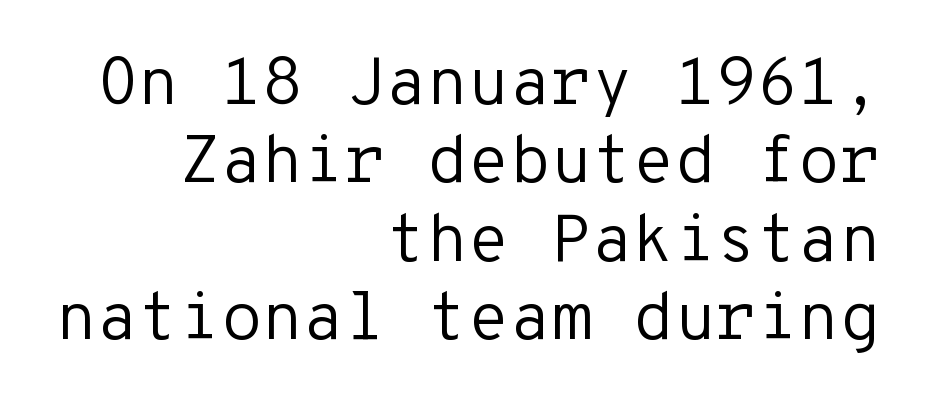
{"serif": "no", "italic": "no", "bold": "no", "weight": "regular", "width": "normal", "stroke_contrast": "low", "x_height": "medium", "monospaced": "yes", "underline": "no", "align": "right", "line_spacing_ratio": 1.17, "letter_spacing": "normal", "letter_spacing_em": 0.0, "glyph_px": 67}
